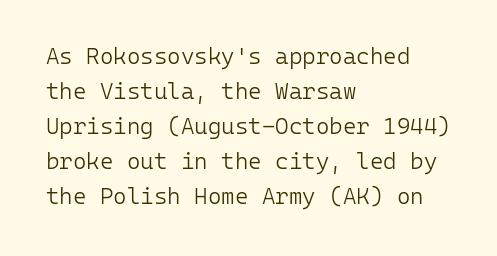
The image shows 23 px text type, upright; set left-aligned, normal line spacing (1.52x), normal letter spacing, not underlined.
